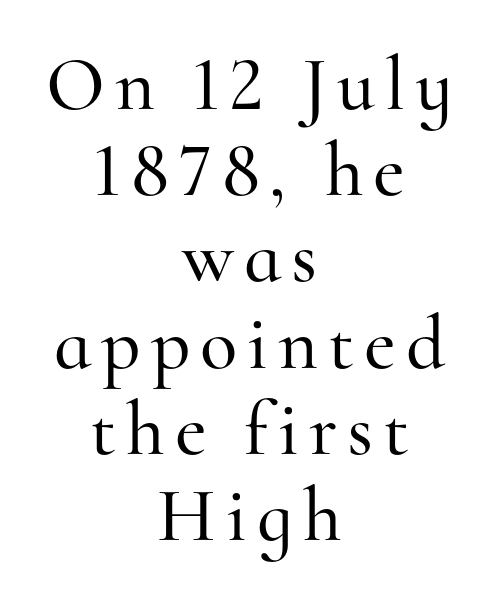
The image shows 77 px serif type, upright; set centered, tight line spacing (1.12x), not underlined; high stroke contrast and a small x-height.
